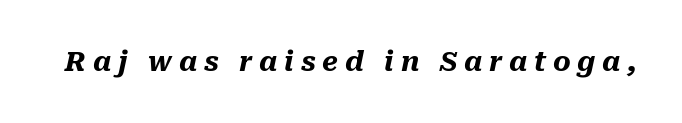
Emphasis-style slanted type is in use. The tracking jumps out immediately: characters are airy and widely separated. Honestly, there is no underline to notice here at all. Students, this is bold: see how much ink each stroke carries.
